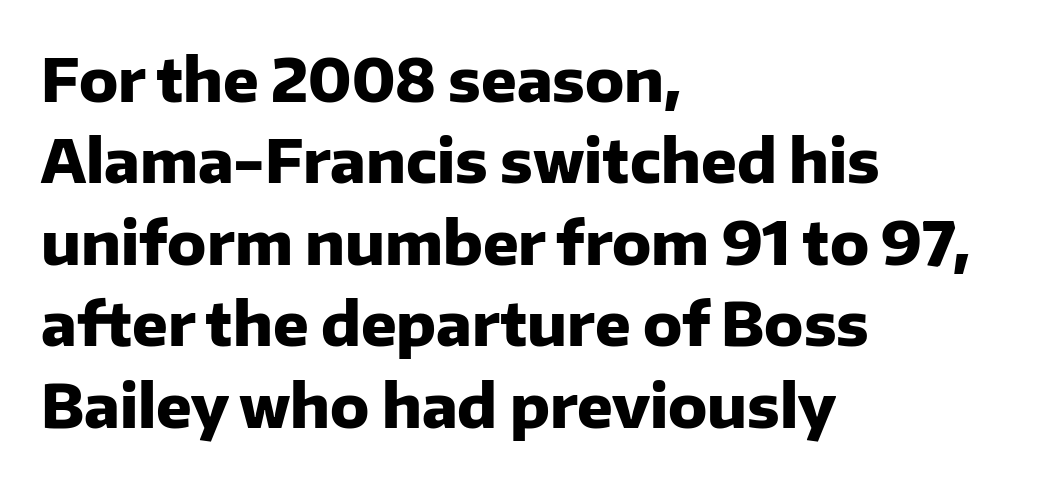
Interline gaps are of average width in this sample. The characters look thick and weighty, a clear bold. Glance below the letters and you will spot only blank space. When letters stand straight like this, we call the style roman or upright.
